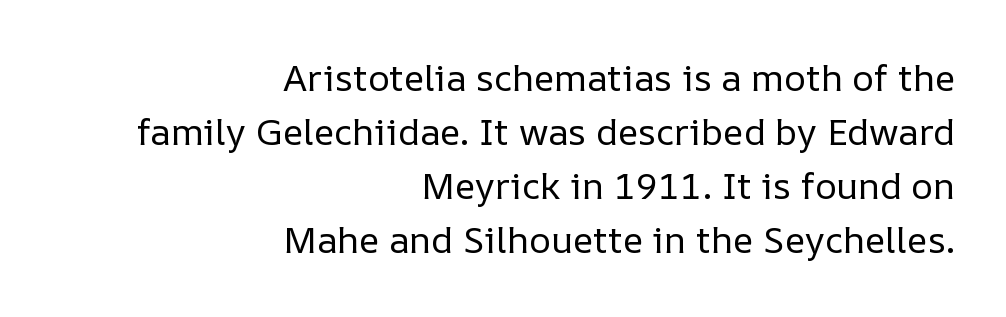
Notice how the stems are strictly vertical — no italics here. This rendering uses right alignment, leaving the left contour irregular. Standard letterfit; no display-style spreading of the glyphs. On a weight scale, this lands at 450 or below.
